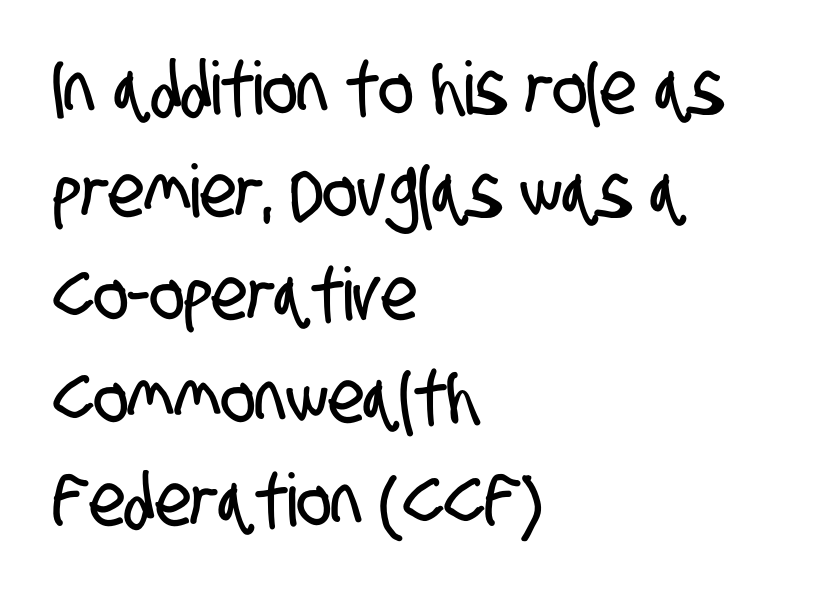
Q: Is the typeface a serif or a sans-serif typeface? A: Sans-serif.
Q: Is the text underlined? A: No.
Q: How is the paragraph aligned? A: Left-aligned.
Q: Is the spacing between letters normal or unusually wide? A: Normal.
Q: Is the spacing between lines tight, normal or loose? A: Normal.
Q: Width (condensed, normal, or wide)? A: Condensed.
Q: Stroke contrast? A: Low.
Q: x-height? A: Large.
Q: Monospaced? A: No.
